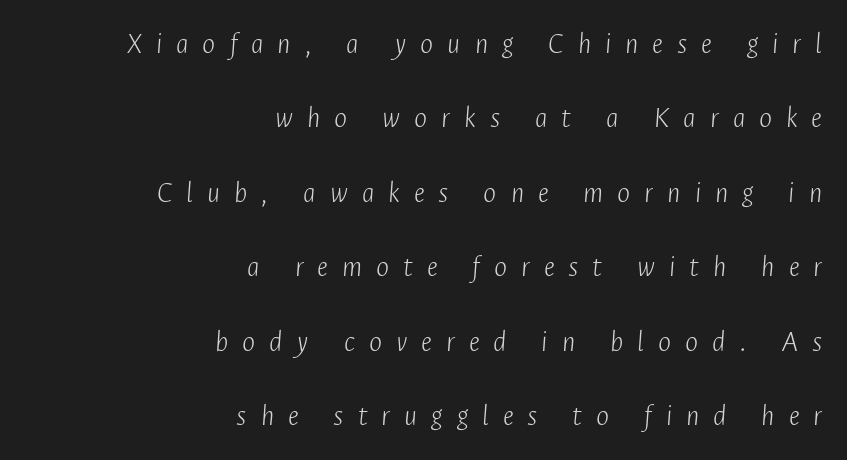
The image shows 31 px light, condensed type, italic (leaning right); set right-aligned, loose line spacing (2.4x), unusually wide letter spacing (+0.45 em), not underlined; low stroke contrast and a medium x-height.
